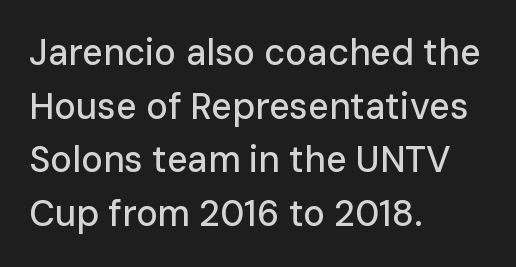
The glyphs are unaccompanied by any horizontal stroke below them. The typography opts for an upright posture over an oblique one. The ragged edge is on the right, which tells us the setting is flush left. The glyphs in this specimen are sans serif. The type is set solid horizontally, with unmodified tracking.
